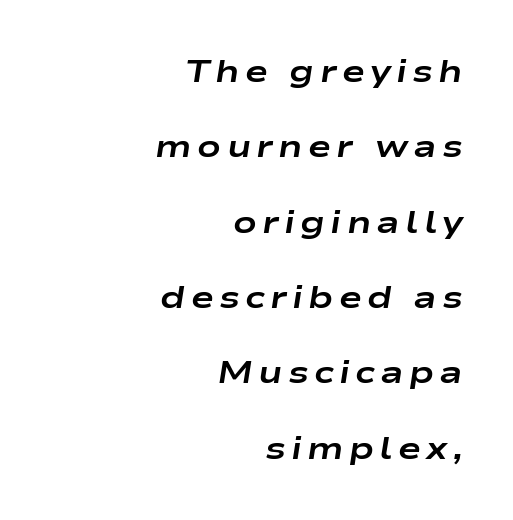
{"italic": "yes", "lean": "right", "slant_degrees": 9, "bold": "yes", "weight": "bold", "width": "wide", "stroke_contrast": "low", "x_height": "medium", "monospaced": "no", "underline": "no", "align": "right", "line_spacing": "loose", "line_spacing_ratio": 2.43, "glyph_px": 31}
